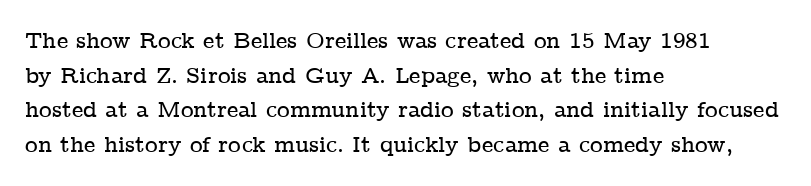
Q: Is the text italic (slanted)? A: No, it is upright.
Q: Is the text underlined? A: No.
Q: How is the paragraph aligned? A: Left-aligned.
Q: Is the spacing between letters normal or unusually wide? A: Normal.
Q: Is the spacing between lines tight, normal or loose? A: Normal.
